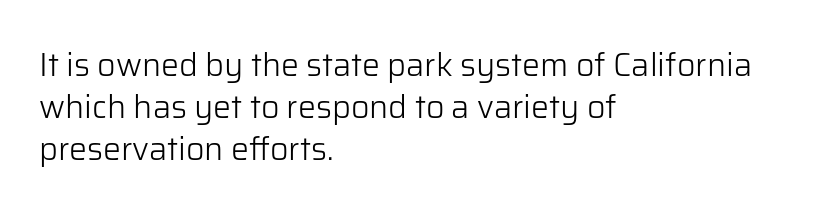
The paragraph shown leans on its left margin. Characters remain perfectly vertical along every line. The passage shown has conventional tracking throughout. Nothing heavy about these letters — not bold at all. These lines are composed in type without serifs. Only glyphs here, with clear space below each row.
